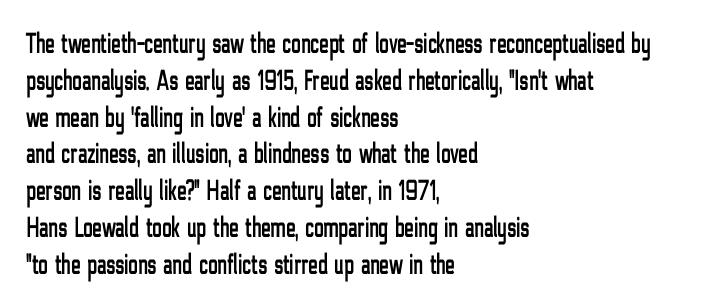
The image shows 29 px condensed sans-serif type, upright; set left-aligned, normal line spacing (1.27x), normal letter spacing, not underlined; low stroke contrast and a medium x-height.
